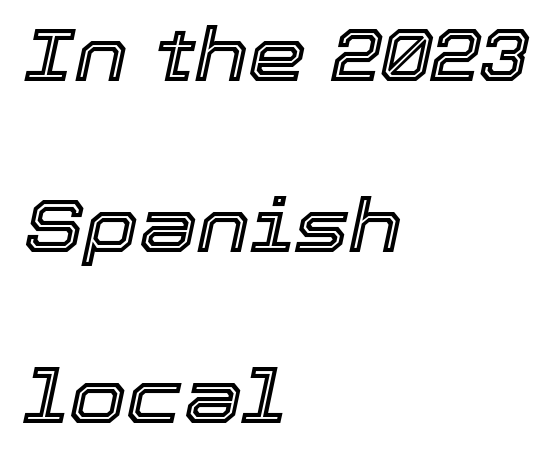
Q: Is the text italic (slanted)? A: Yes, it leans right by about 12 degrees.
Q: Is the text underlined? A: No.
Q: How is the paragraph aligned? A: Left-aligned.
Q: Is the spacing between letters normal or unusually wide? A: Normal.
Q: Is the spacing between lines tight, normal or loose? A: Loose.
Q: Width (condensed, normal, or wide)? A: Normal.
Q: x-height? A: Medium.
Q: Monospaced? A: No.
